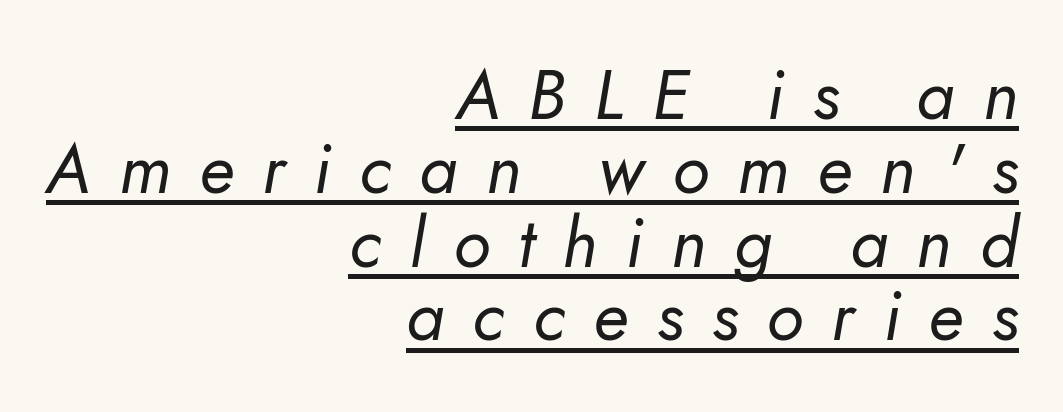
The image shows 69 px regular-weight sans-serif type; set right-aligned, tight line spacing (1.07x), unusually wide letter spacing (+0.41 em), underlined; low stroke contrast and a small x-height.
